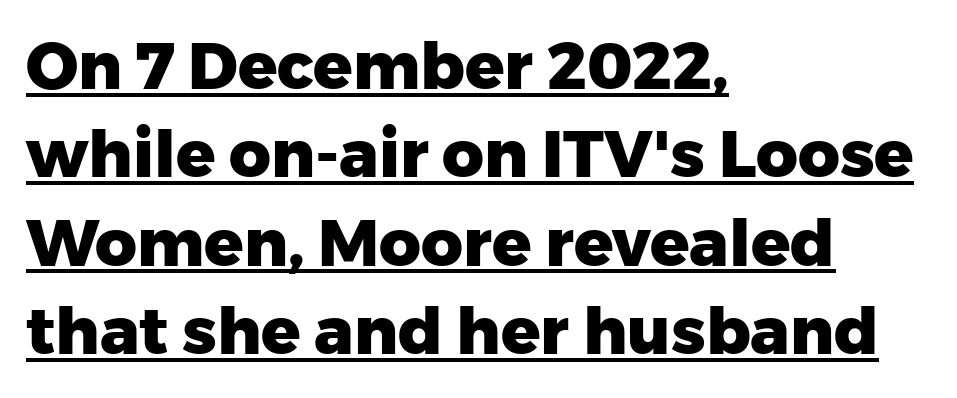
The image shows 65 px heavy sans-serif type, upright; set left-aligned, normal line spacing (1.36x), normal letter spacing, underlined; low stroke contrast and a medium x-height.
